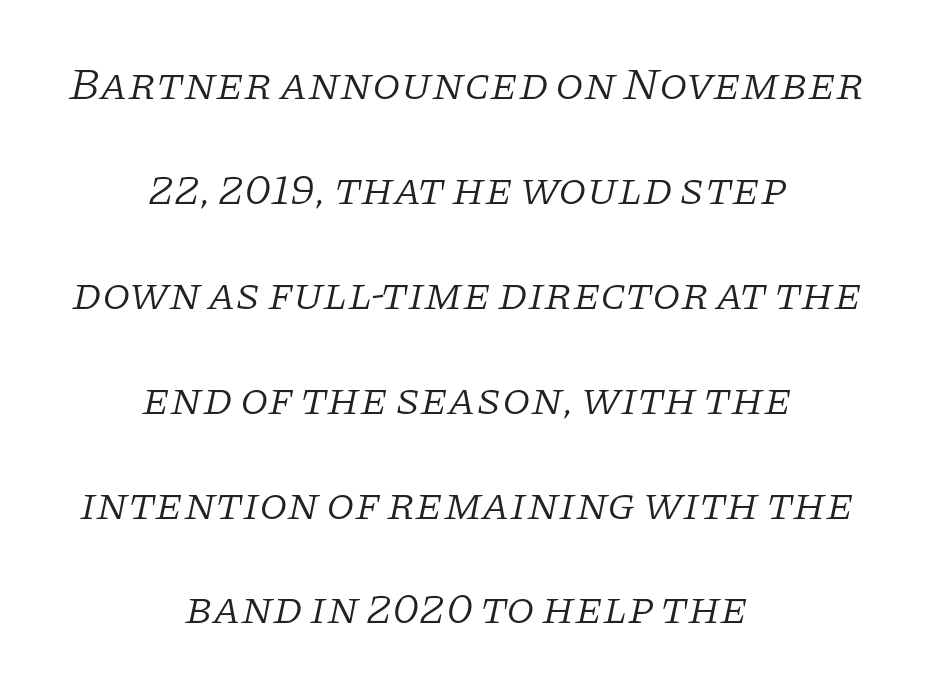
The rag falls on both sides of this text block equally. Each row of text sits above clean, open space. Letter spacing: default. Type style note: has serifs. The glyphs look as if they've been sheared to an angle.
